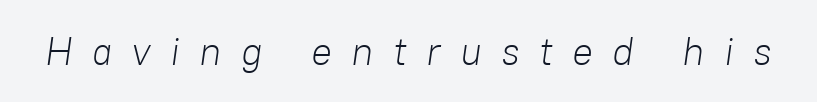
The space beneath each line is pristine and unruled. Each word looks stretched out because of the extra space between its letters. Does the lettering tilt? It does — this is italic. This reads as an unemphasized weight, regular at the heaviest. Each letter keeps its own natural width here, so spacing adapts to shape.
